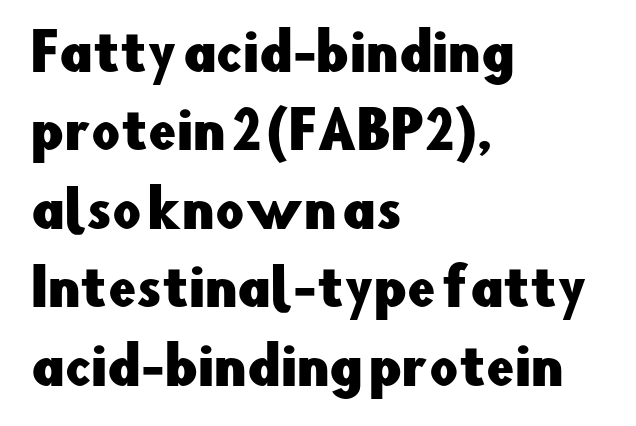
{"serif": "no", "italic": "no", "width": "normal", "stroke_contrast": "low", "x_height": "small", "monospaced": "no", "underline": "no", "align": "left", "line_spacing": "normal", "line_spacing_ratio": 1.57, "letter_spacing": "normal", "letter_spacing_em": 0.0, "glyph_px": 50}
